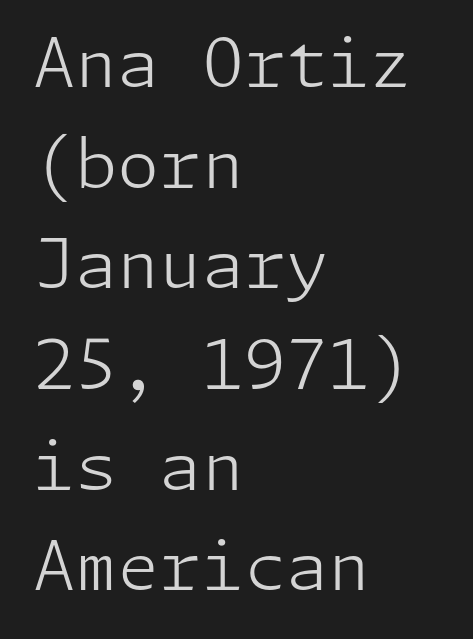
Q: Is the text bold? A: No.
Q: Is the text italic (slanted)? A: No, it is upright.
Q: Is the typeface a serif or a sans-serif typeface? A: Sans-serif.
Q: Is the text underlined? A: No.
Q: How is the paragraph aligned? A: Left-aligned.
Q: Is the spacing between letters normal or unusually wide? A: Normal.
Q: Is the spacing between lines tight, normal or loose? A: Normal.
Q: Width (condensed, normal, or wide)? A: Normal.
Q: Stroke contrast? A: Low.
Q: x-height? A: Medium.
